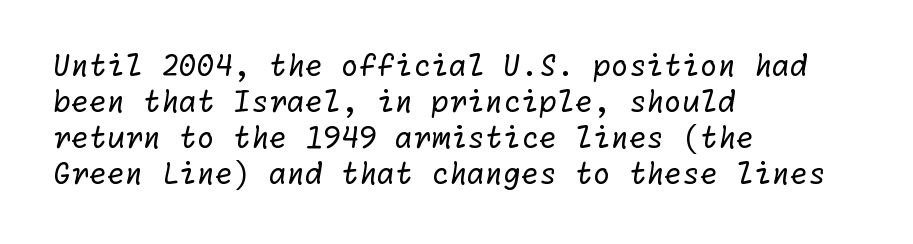
{"serif": "no", "bold": "no", "weight": "regular", "width": "normal", "stroke_contrast": "low", "x_height": "medium", "underline": "no", "align": "left", "line_spacing_ratio": 1.24, "letter_spacing": "normal", "letter_spacing_em": 0.0, "glyph_px": 29}
